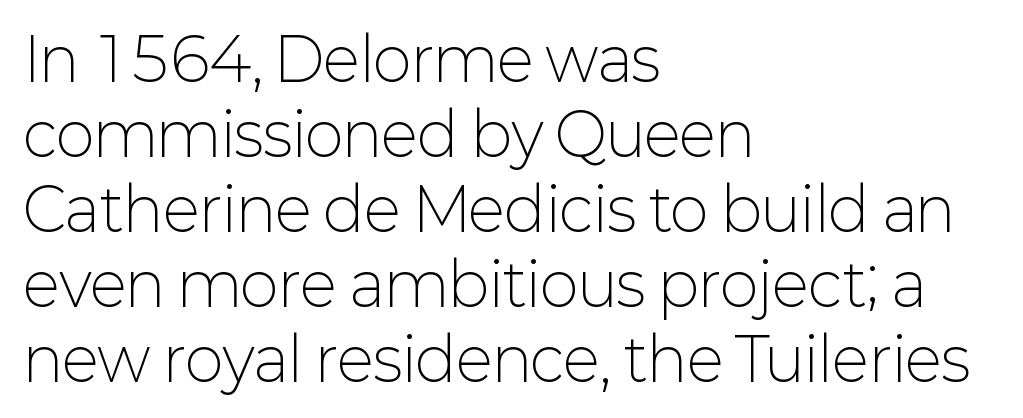
The image shows 59 px light sans-serif type, upright; set left-aligned, normal line spacing (1.27x), normal letter spacing, not underlined; low stroke contrast and a medium x-height.
